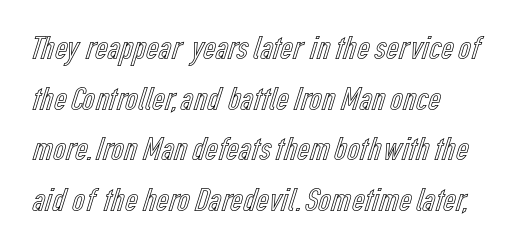
Q: Is the text italic (slanted)? A: Yes.
Q: Is the text underlined? A: No.
Q: How is the paragraph aligned? A: Left-aligned.
Q: Is the spacing between letters normal or unusually wide? A: Normal.
Q: Is the spacing between lines tight, normal or loose? A: Normal.
Q: Width (condensed, normal, or wide)? A: Condensed.
Q: x-height? A: Medium.
Q: Monospaced? A: No.
